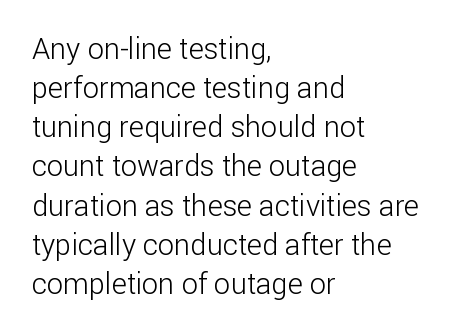
Q: Is the text bold? A: No.
Q: Is the text italic (slanted)? A: No, it is upright.
Q: Is the typeface a serif or a sans-serif typeface? A: Sans-serif.
Q: Is the text underlined? A: No.
Q: How is the paragraph aligned? A: Left-aligned.
Q: Is the spacing between letters normal or unusually wide? A: Normal.
Q: Is the spacing between lines tight, normal or loose? A: Normal.
Q: Width (condensed, normal, or wide)? A: Normal.
Q: Stroke contrast? A: Low.
Q: x-height? A: Medium.
Q: Monospaced? A: No.
